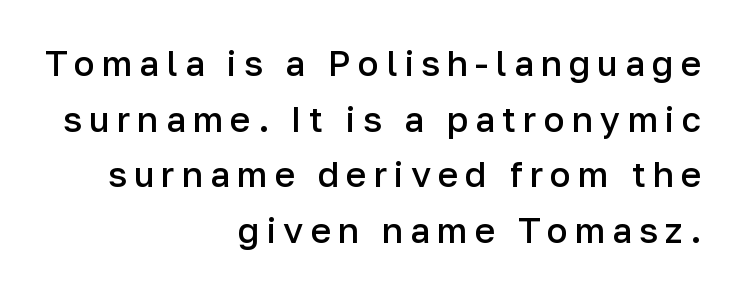
Each row of text sits above clean, open space. The passage shown is typed in a proportional face where columns would drift. Characters remain perfectly vertical along every line. Serif or sans? Sans — the stroke terminals are bare.
